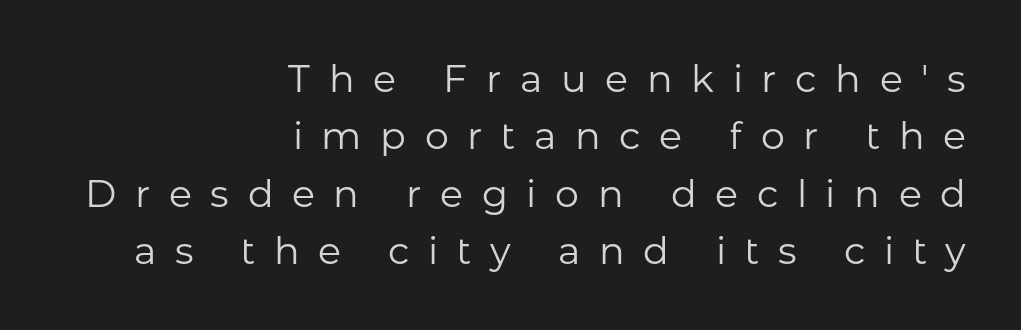
{"serif": "no", "italic": "no", "bold": "no", "weight": "regular", "width": "normal", "stroke_contrast": "low", "x_height": "medium", "monospaced": "no", "underline": "no", "align": "right", "line_spacing": "normal", "line_spacing_ratio": 1.51, "letter_spacing": "wide", "letter_spacing_em": 0.49, "glyph_px": 38}
